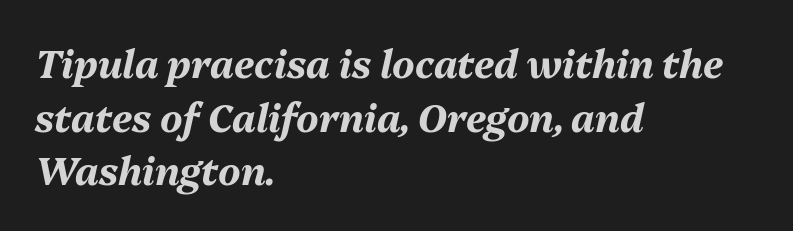
The image shows 38 px bold type, italic (leaning right); set left-aligned, normal line spacing (1.41x), normal letter spacing, not underlined; medium stroke contrast and a medium x-height.
